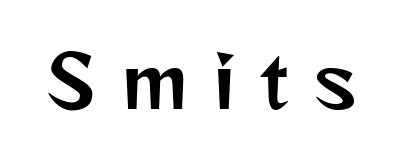
The passage shown is typed in a proportional face where columns would drift. Short note: letters widely spaced. This is the regular roman posture of the typeface. A clean baseline with only descenders dipping below it.
